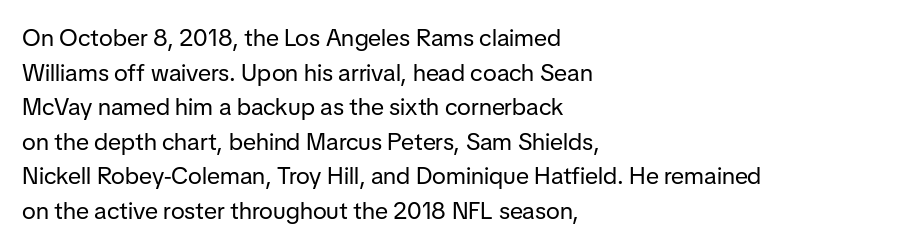
Q: Is the text bold? A: No.
Q: Is the text italic (slanted)? A: No, it is upright.
Q: Is the text underlined? A: No.
Q: How is the paragraph aligned? A: Left-aligned.
Q: Is the spacing between letters normal or unusually wide? A: Normal.
Q: Is the spacing between lines tight, normal or loose? A: Normal.
